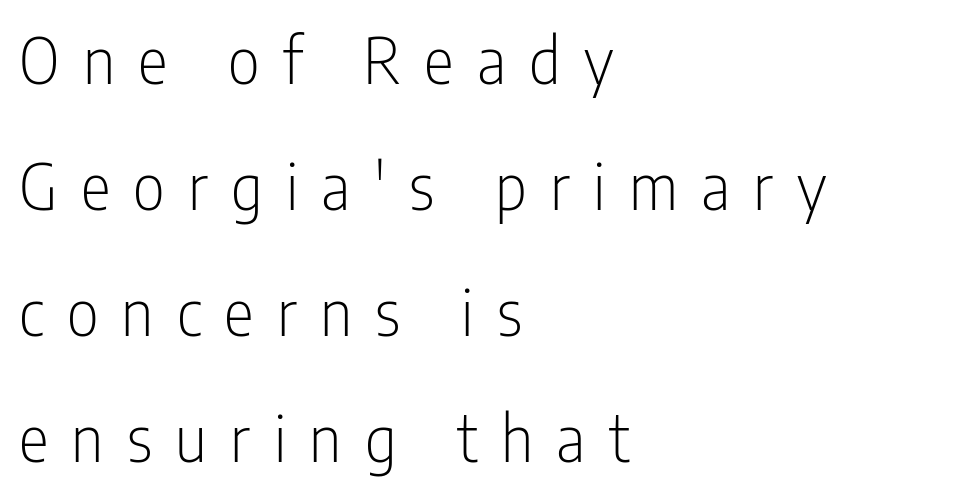
The image shows 63 px light, condensed sans-serif type, upright; set left-aligned, loose line spacing (2.0x), unusually wide letter spacing (+0.37 em), not underlined; low stroke contrast and a medium x-height.
